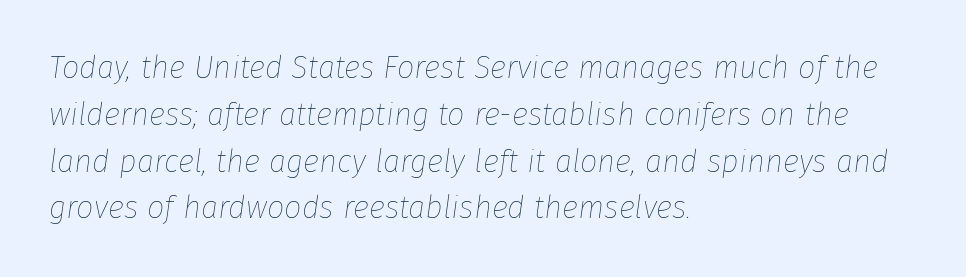
This rendering uses left alignment, leaving the right contour irregular. The tracking reads as untouched default to a designer's eye. The strokes carry an ordinary text weight at most. The text carries the slant typical of an italic or oblique font. Vertical spacing — default.
